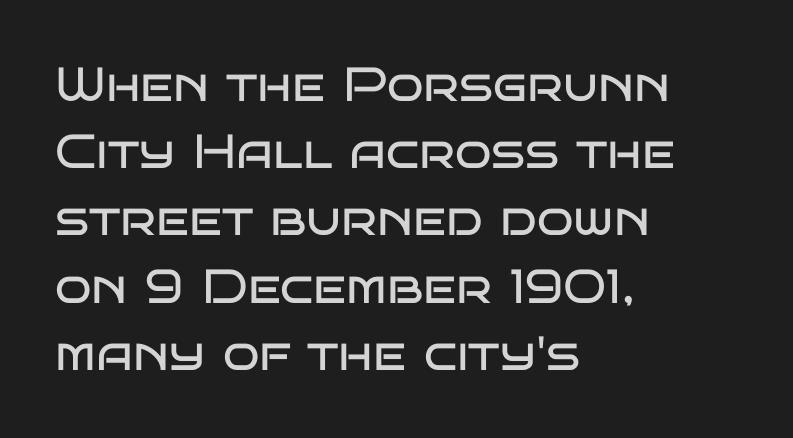
The image shows 48 px regular-weight, wide sans-serif type, upright; set left-aligned, normal line spacing (1.4x), normal letter spacing, not underlined; low stroke contrast and a large x-height.
